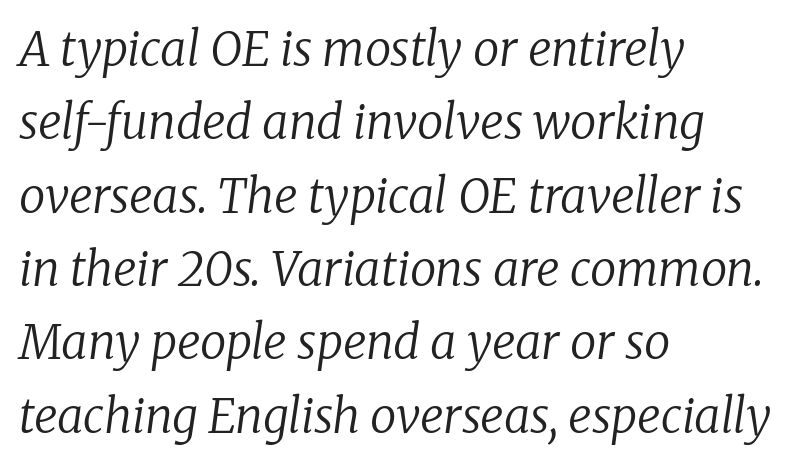
The glyphs are unaccompanied by any horizontal stroke below them. Is the type heavy? It reads as light-to-regular instead. The text carries the slant typical of an italic or oblique font. Each word holds together tightly as a unit, with standard inter-letter gaps.
